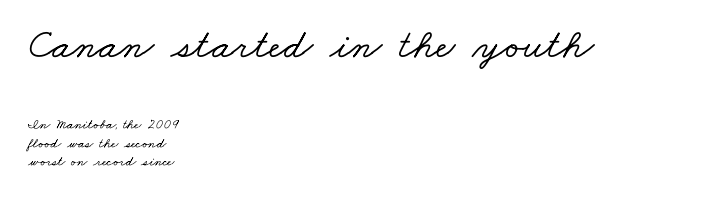
The image shows 42 px wide serif type; set left-aligned, normal line spacing (1.34x), normal letter spacing, not underlined; the first (top) block is 3.0x larger; low stroke contrast and a small x-height.
